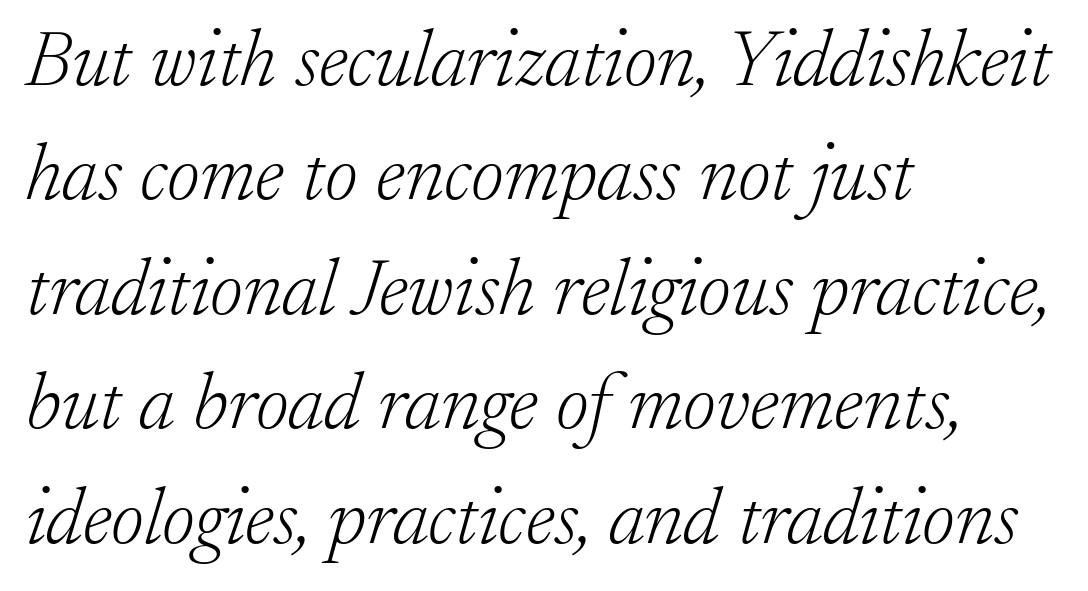
Short note: letters normally spaced. The leading is moderate, giving the passage an even texture. Line starts are locked; line ends wander. These glyphs show unthickened strokes, regular width or finer. Unmarked baselines from the first word to the last.
